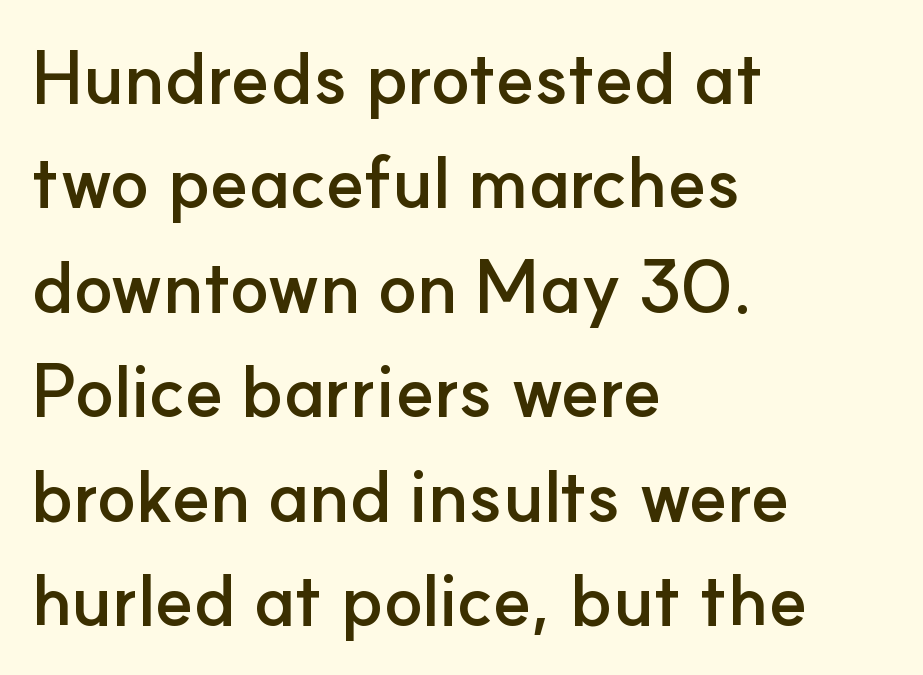
{"serif": "no", "italic": "no", "bold": "yes", "weight": "semibold", "width": "normal", "stroke_contrast": "low", "x_height": "small", "monospaced": "no", "underline": "no", "align": "left", "line_spacing": "normal", "line_spacing_ratio": 1.45, "letter_spacing": "normal", "letter_spacing_em": 0.0, "glyph_px": 72}
